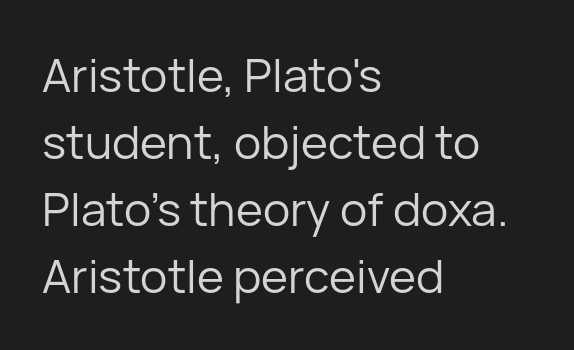
Q: Is the text bold? A: No.
Q: Is the text italic (slanted)? A: No, it is upright.
Q: Is the typeface a serif or a sans-serif typeface? A: Sans-serif.
Q: Is the text underlined? A: No.
Q: How is the paragraph aligned? A: Left-aligned.
Q: Is the spacing between letters normal or unusually wide? A: Normal.
Q: Is the spacing between lines tight, normal or loose? A: Normal.
Q: Width (condensed, normal, or wide)? A: Normal.
Q: Stroke contrast? A: Low.
Q: x-height? A: Medium.
Q: Monospaced? A: No.
